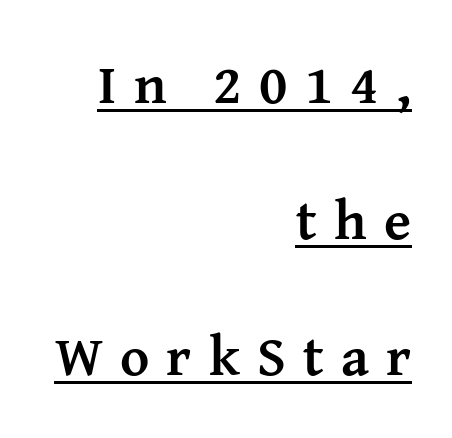
The specimen reads as upright at a glance. The letters carry serifs — small finishing strokes at the ends of their stems. All the whitespace from short lines collects on the left. Here the designer chose a conventional face with non-uniform glyph widths. Weight check: bold — yes, fully.
